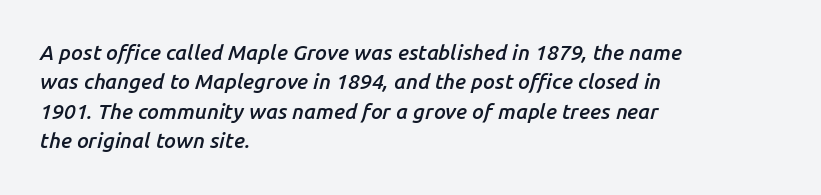
Q: Is the text bold? A: Semi-bold.
Q: Is the text italic (slanted)? A: Yes, it leans right by about 14 degrees.
Q: Is the text underlined? A: No.
Q: How is the paragraph aligned? A: Left-aligned.
Q: Is the spacing between letters normal or unusually wide? A: Normal.
Q: Is the spacing between lines tight, normal or loose? A: Normal.
